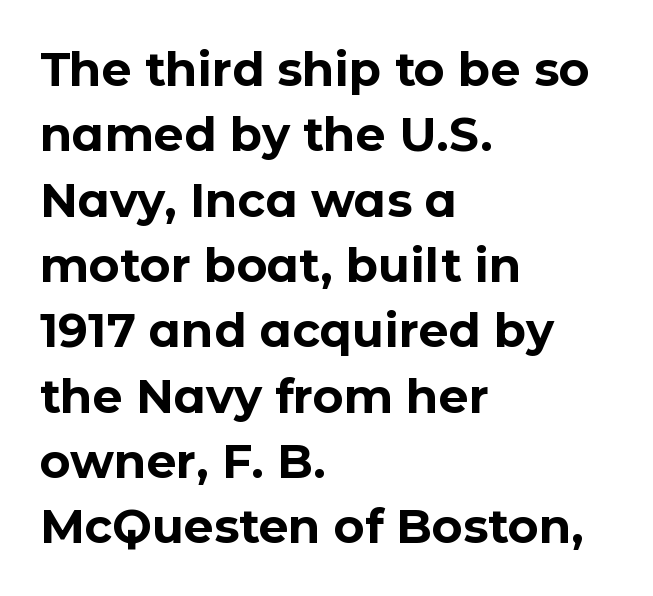
{"serif": "no", "italic": "no", "bold": "yes", "weight": "bold", "width": "normal", "stroke_contrast": "low", "x_height": "medium", "monospaced": "no", "underline": "no", "align": "left", "line_spacing": "normal", "line_spacing_ratio": 1.39, "letter_spacing": "normal", "letter_spacing_em": 0.0, "glyph_px": 47}
